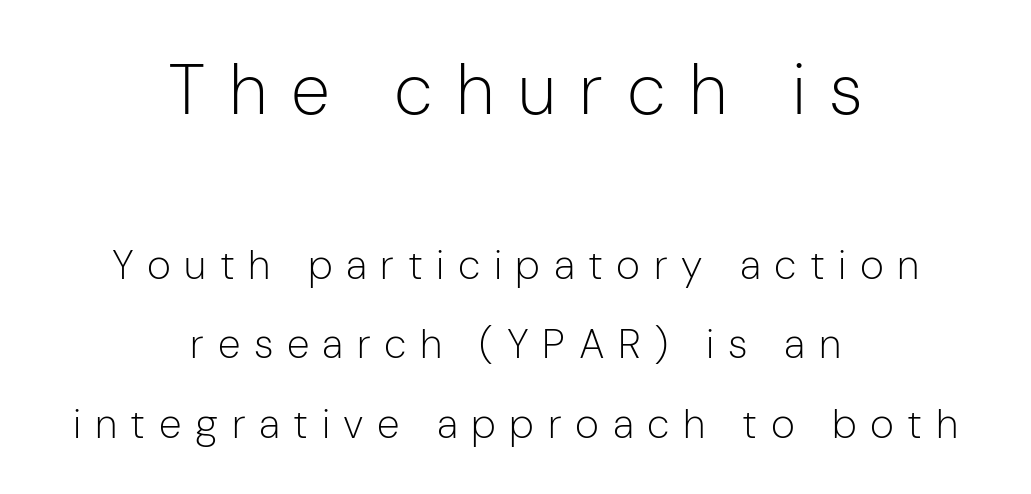
{"serif": "no", "italic": "no", "bold": "no", "weight": "light", "width": "normal", "stroke_contrast": "low", "x_height": "medium", "monospaced": "no", "underline": "no", "align": "center", "line_spacing": "loose", "line_spacing_ratio": 1.94, "letter_spacing": "wide", "letter_spacing_em": 0.33, "larger_block": "first", "size_ratio": 1.73, "glyph_px": 71}
